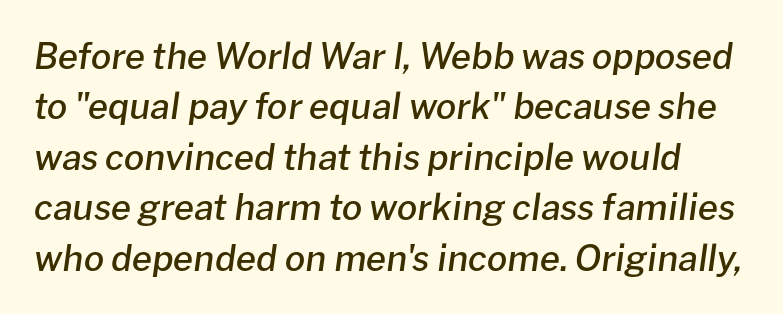
The image shows 36 px semibold type, italic (leaning right); set normal line spacing (1.4x), normal letter spacing, not underlined; low stroke contrast and a medium x-height.
